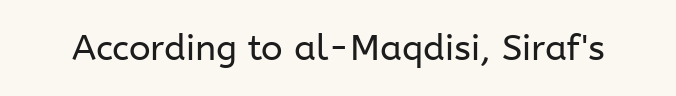
Q: Is the text bold? A: No.
Q: Is the text italic (slanted)? A: No, it is upright.
Q: Is the typeface a serif or a sans-serif typeface? A: Sans-serif.
Q: Is the text underlined? A: No.
Q: Is the spacing between letters normal or unusually wide? A: Normal.
Q: Width (condensed, normal, or wide)? A: Normal.
Q: Stroke contrast? A: Low.
Q: x-height? A: Medium.
Q: Monospaced? A: No.
